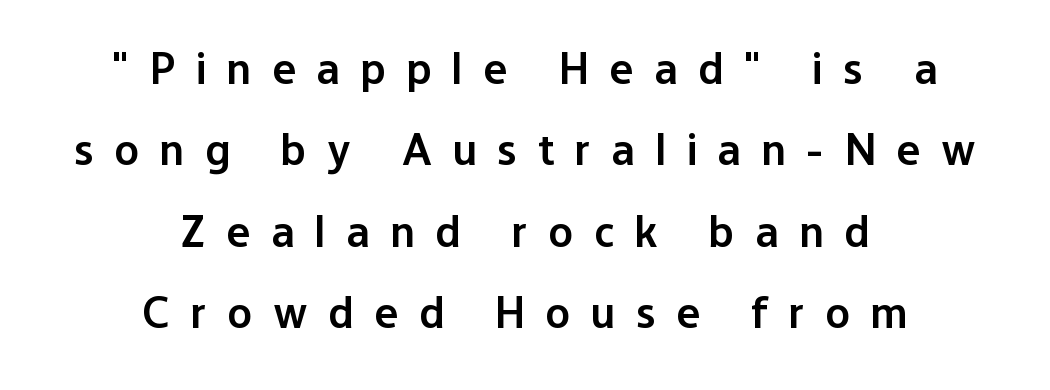
In terms of letterspacing, this is a distinctly airy, spread setting. Rule under the text: the space is simply empty. Vertical strokes here are truly vertical. Proportional: the letters do not fall into vertical columns. The setting favours the middle, as headings and verse often do. A typesetter would label this face a sans.
